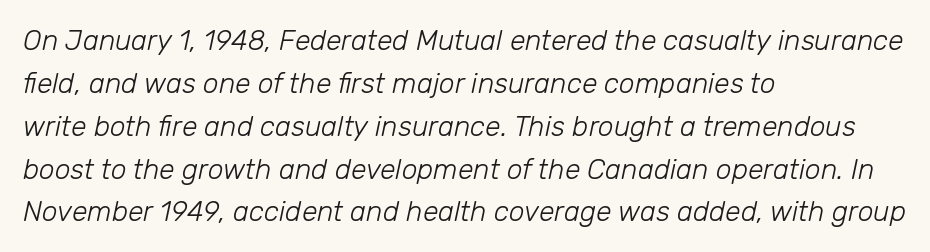
Q: Is the text bold? A: No.
Q: Is the text italic (slanted)? A: Yes, it leans right by about 12 degrees.
Q: Is the text underlined? A: No.
Q: How is the paragraph aligned? A: Left-aligned.
Q: Is the spacing between letters normal or unusually wide? A: Normal.
Q: Is the spacing between lines tight, normal or loose? A: Normal.
Q: Width (condensed, normal, or wide)? A: Normal.
Q: Stroke contrast? A: Low.
Q: x-height? A: Medium.
Q: Monospaced? A: No.
